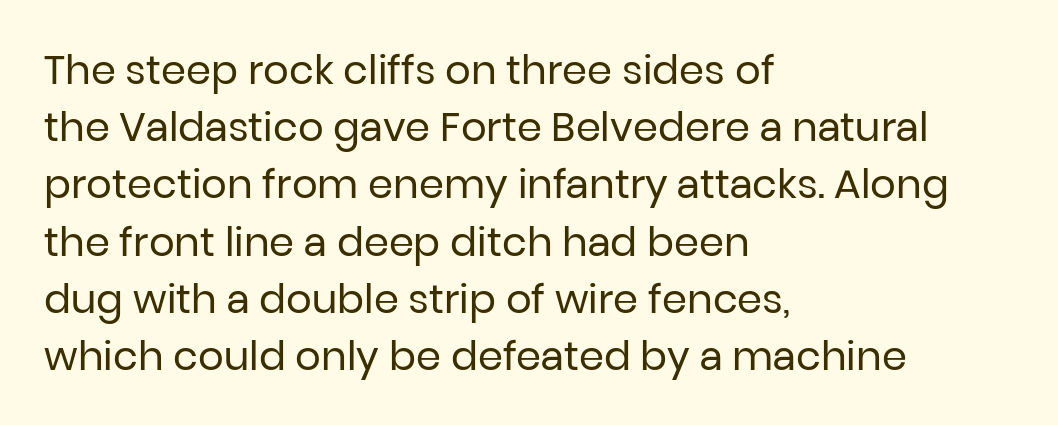
The foot of each line stays bare and open. What kind of face is this? One without serifs — a sans. Is there much room between lines? A standard amount, neither cramped nor airy. Character widths vary here, with narrow letters taking less room than wide ones. The typesetter chose a ragged-right arrangement here. Standard letterfit; no display-style spreading of the glyphs.
